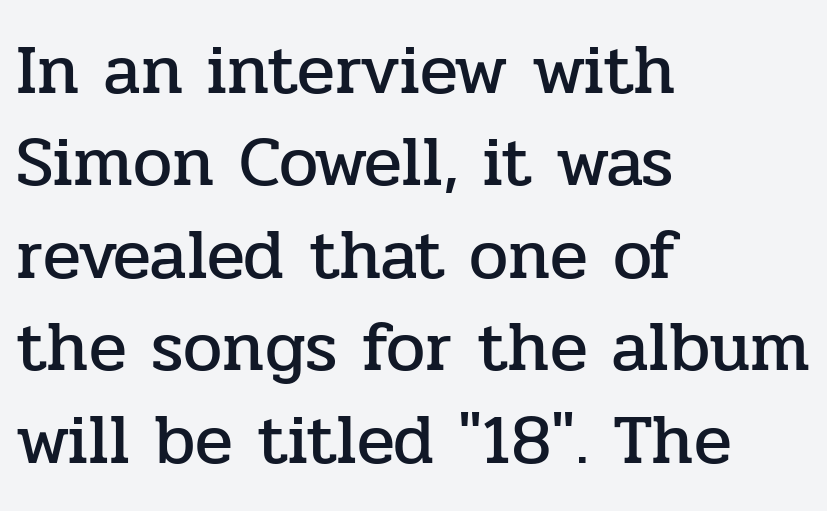
Q: Is the text italic (slanted)? A: No, it is upright.
Q: Is the typeface a serif or a sans-serif typeface? A: Serif.
Q: Is the text underlined? A: No.
Q: How is the paragraph aligned? A: Left-aligned.
Q: Is the spacing between letters normal or unusually wide? A: Normal.
Q: Is the spacing between lines tight, normal or loose? A: Normal.
Q: Width (condensed, normal, or wide)? A: Normal.
Q: Stroke contrast? A: Low.
Q: x-height? A: Medium.
Q: Monospaced? A: No.
